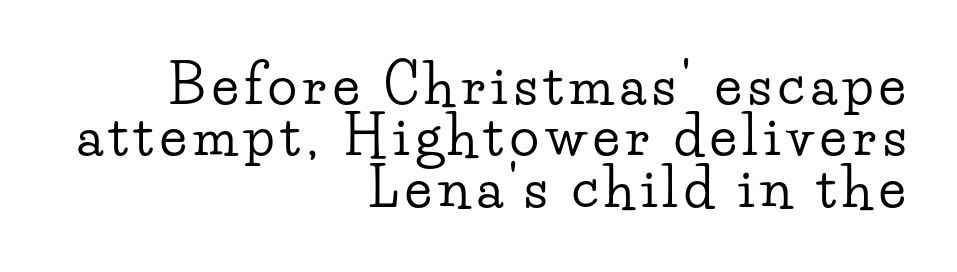
The image shows 54 px wide serif type, upright; set right-aligned, tight line spacing (0.95x), not underlined; low stroke contrast and a small x-height.
